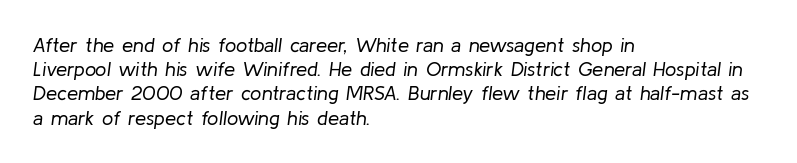
The specimen omits any rule beneath the text block's lines. No extra ink here — the face is not bold. If you drew a line through each stem, it would be angled. Horizontally, the lines are justified to the leading edge only. Inter-character spacing is left at the font's built-in metrics.
